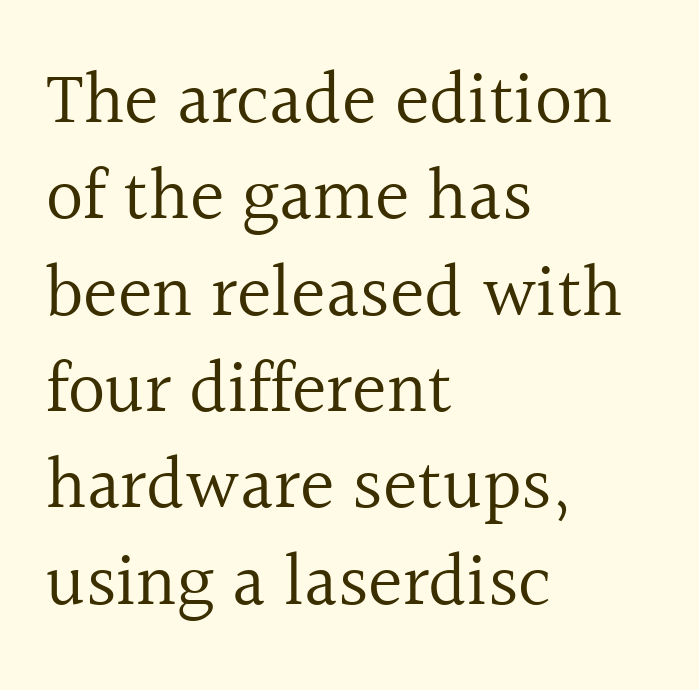
A typesetter would mark this as roman, not italic. Clear beneath every line of the passage. Observe the serifs anchoring each vertical stroke in this sample. The passage shown has conventional tracking throughout.
